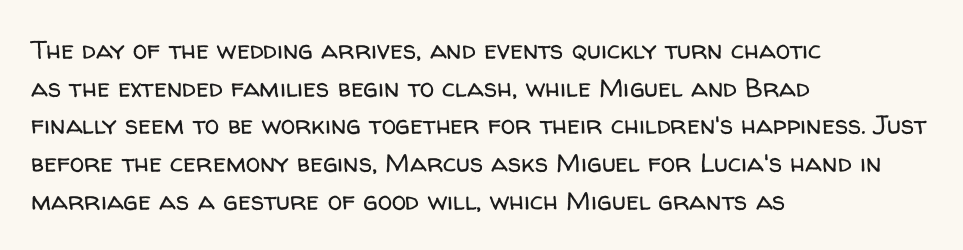
This sample is left-justified, so line endings fall wherever the words run out. Short note: letters normally spaced. These lines were composed using upright roman letters. Nothing heavy about these letters — not bold at all. The glyphs are unaccompanied by any horizontal stroke below them. Quick note: interline space is typical.
